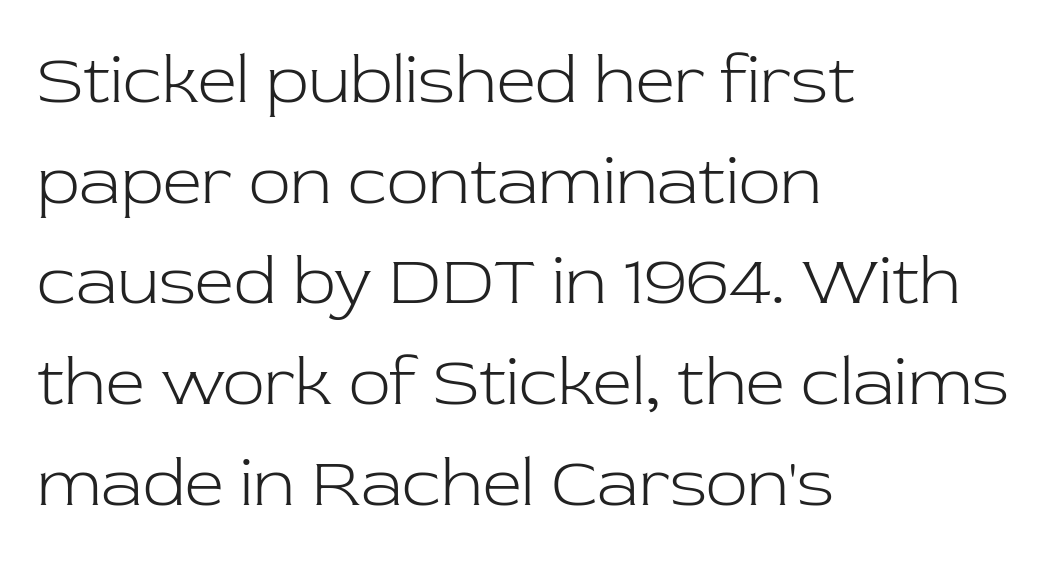
The image shows 69 px light serif type, upright; set left-aligned, normal line spacing (1.46x), normal letter spacing, not underlined; low stroke contrast and a medium x-height.
